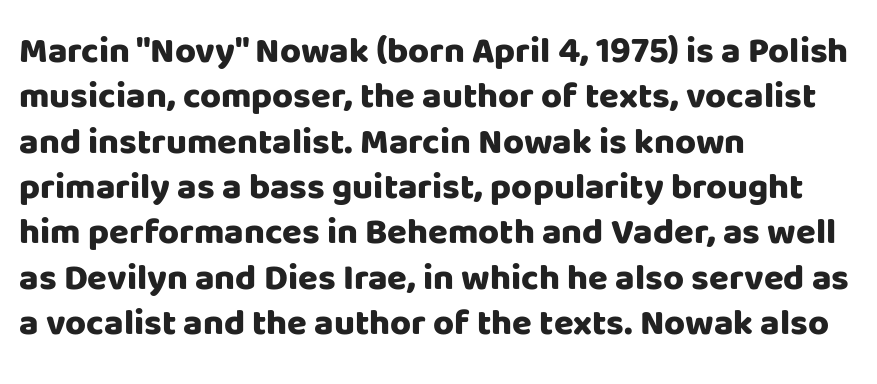
Q: Is the text bold? A: Yes.
Q: Is the text italic (slanted)? A: No, it is upright.
Q: Is the typeface a serif or a sans-serif typeface? A: Sans-serif.
Q: Is the text underlined? A: No.
Q: How is the paragraph aligned? A: Left-aligned.
Q: Is the spacing between letters normal or unusually wide? A: Normal.
Q: Is the spacing between lines tight, normal or loose? A: Normal.
Q: Width (condensed, normal, or wide)? A: Normal.
Q: Stroke contrast? A: Low.
Q: x-height? A: Large.
Q: Monospaced? A: No.
